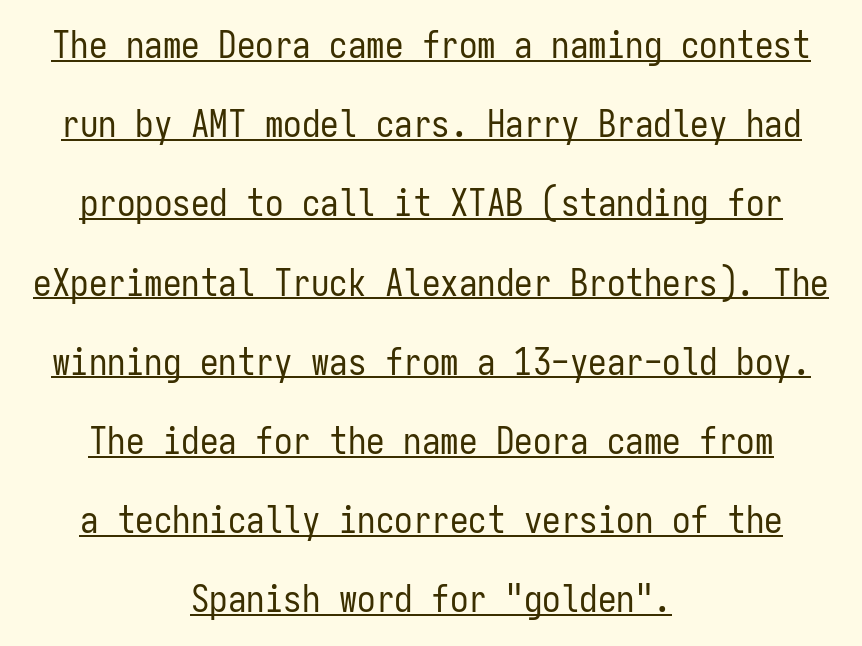
If you folded the block vertically in half, each line would mirror itself in length. What decoration does the sample have? An underline. This rendering leaves character spacing at its baseline value. Think of a typewriter: that constant character pitch is what you see here.
